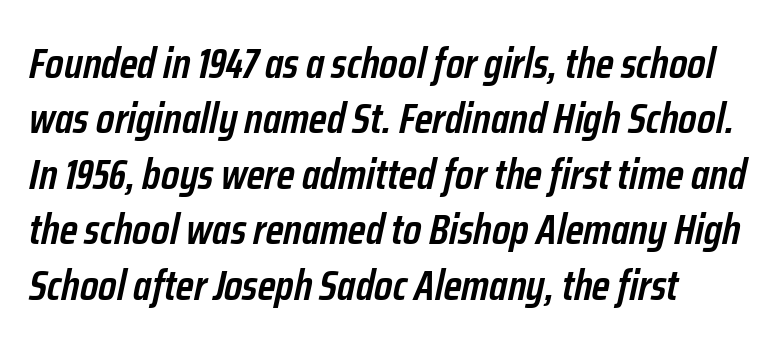
Q: Is the text bold? A: Semi-bold.
Q: Is the text italic (slanted)? A: Yes, it leans right by about 12 degrees.
Q: Is the text underlined? A: No.
Q: How is the paragraph aligned? A: Left-aligned.
Q: Is the spacing between letters normal or unusually wide? A: Normal.
Q: Is the spacing between lines tight, normal or loose? A: Normal.
Q: Width (condensed, normal, or wide)? A: Condensed.
Q: Stroke contrast? A: Low.
Q: x-height? A: Medium.
Q: Monospaced? A: No.
